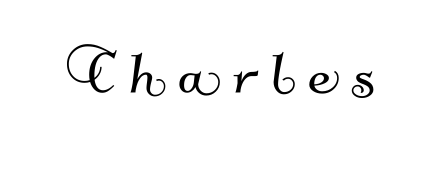
The image shows 74 px sans-serif type; set not underlined; medium stroke contrast and a small x-height.
